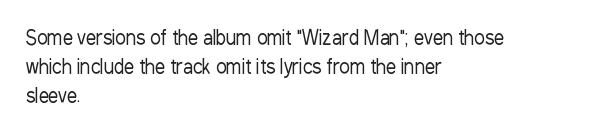
Q: Is the text bold? A: No.
Q: Is the text italic (slanted)? A: No, it is upright.
Q: Is the text underlined? A: No.
Q: How is the paragraph aligned? A: Left-aligned.
Q: Is the spacing between letters normal or unusually wide? A: Normal.
Q: Is the spacing between lines tight, normal or loose? A: Normal.
